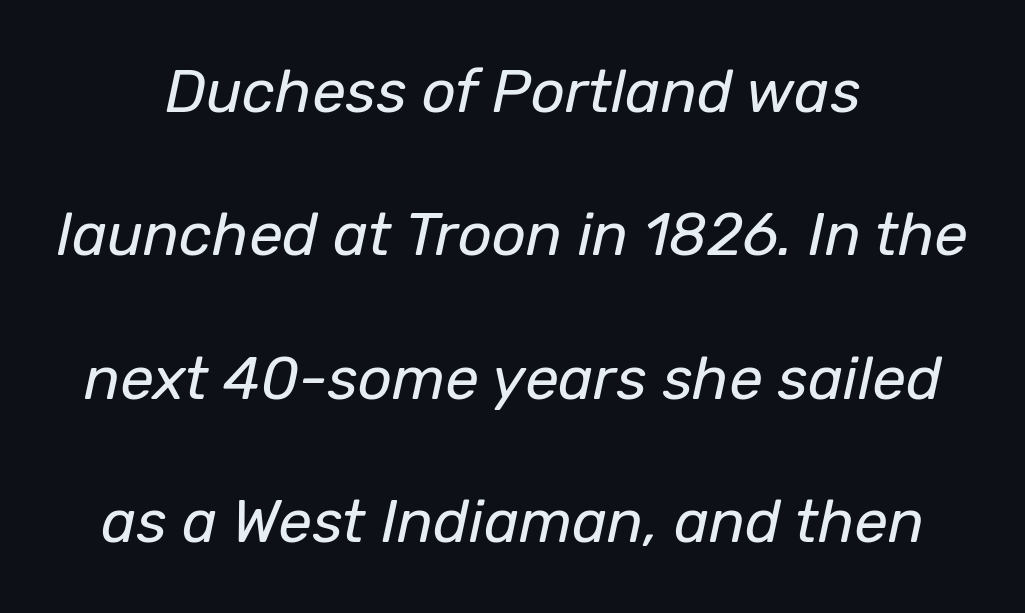
Q: Is the text bold? A: No.
Q: Is the text italic (slanted)? A: Yes, it leans right by about 12 degrees.
Q: Is the text underlined? A: No.
Q: How is the paragraph aligned? A: Centered.
Q: Is the spacing between letters normal or unusually wide? A: Normal.
Q: Is the spacing between lines tight, normal or loose? A: Loose.
Q: Width (condensed, normal, or wide)? A: Normal.
Q: Stroke contrast? A: Low.
Q: x-height? A: Medium.
Q: Monospaced? A: No.
